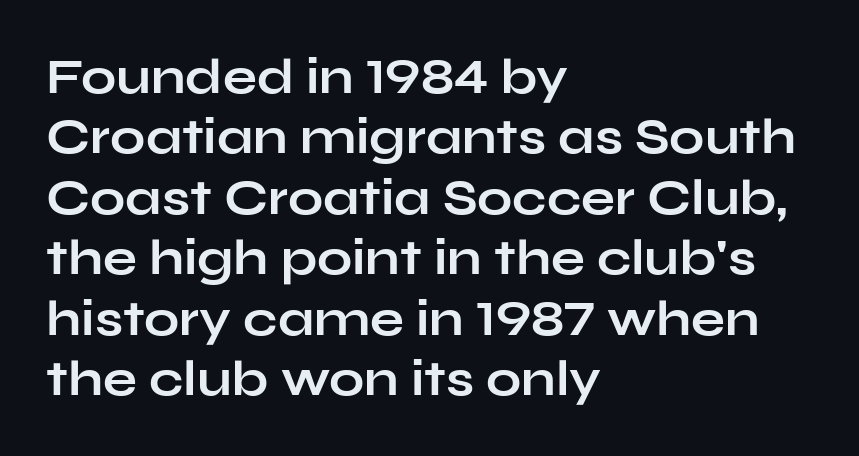
{"serif": "no", "italic": "no", "bold": "yes", "weight": "bold", "width": "wide", "stroke_contrast": "low", "x_height": "medium", "monospaced": "no", "underline": "no", "align": "left", "line_spacing_ratio": 1.21, "letter_spacing": "normal", "letter_spacing_em": 0.0, "glyph_px": 50}
